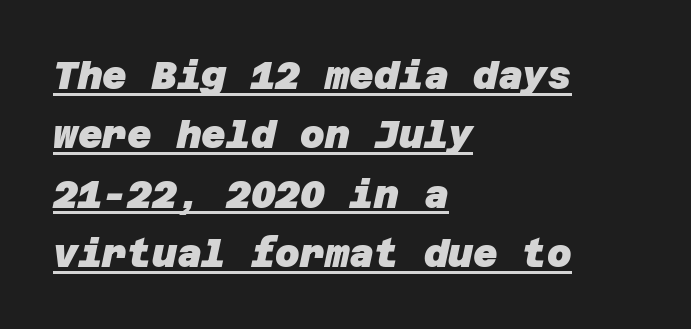
The horizontal fit of the characters is conventional and even. The rendering uses a moderate line-height, typical for paragraphs. Does the type have serifs? No, each stem ends abruptly. This sample carries an underscore along the baseline area. A full-strength bold gives these letters their thick strokes.
